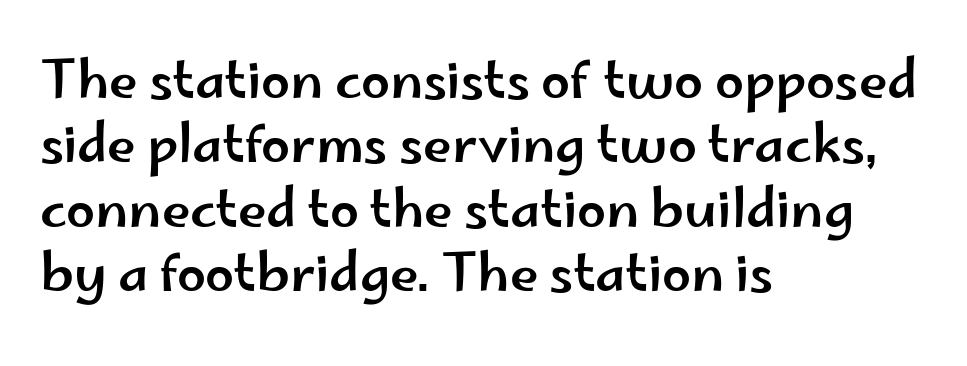
The image shows 52 px wide sans-serif type, upright; set left-aligned, line spacing 1.24x, normal letter spacing, not underlined; low stroke contrast and a small x-height.
